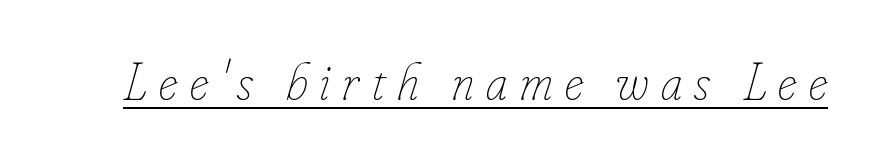
The image shows 53 px thin, condensed type, italic (leaning right); set unusually wide letter spacing (+0.23 em), underlined; low stroke contrast and a small x-height.
